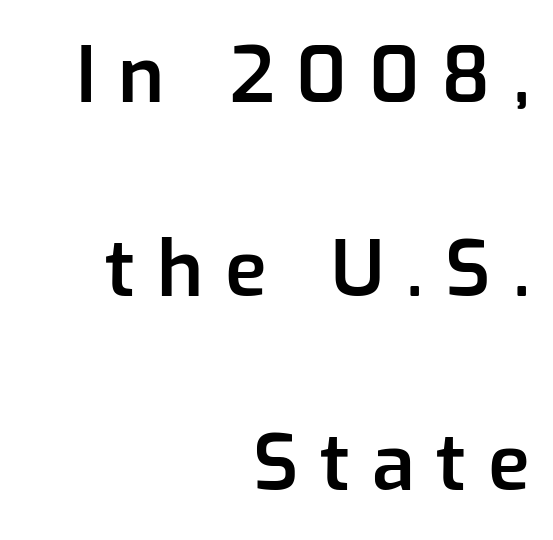
The image shows 78 px semibold sans-serif type, upright; set right-aligned, loose line spacing (2.49x), unusually wide letter spacing (+0.28 em), not underlined; low stroke contrast and a medium x-height.
